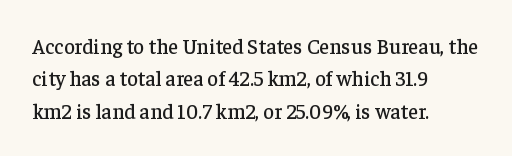
The image shows 21 px text type, upright; set left-aligned, normal line spacing (1.54x), normal letter spacing, not underlined.
